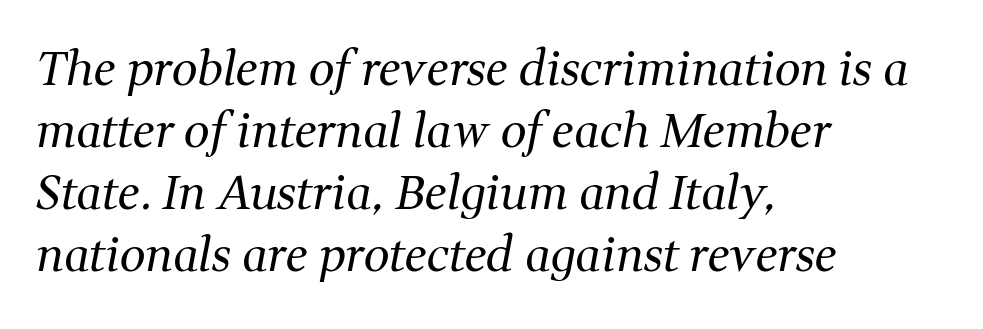
The image shows 46 px regular-weight serif type, italic (leaning right); set left-aligned, normal line spacing (1.35x), normal letter spacing, not underlined; medium stroke contrast and a medium x-height.
